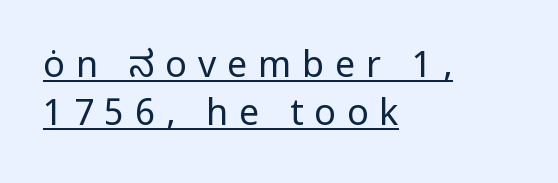
{"serif": "no", "italic": "no", "bold": "no", "weight": "regular", "width": "normal", "stroke_contrast": "low", "x_height": "medium", "monospaced": "no", "underline": "yes", "align": "left", "line_spacing": "normal", "line_spacing_ratio": 1.33, "letter_spacing": "wide", "letter_spacing_em": 0.3, "glyph_px": 36}
